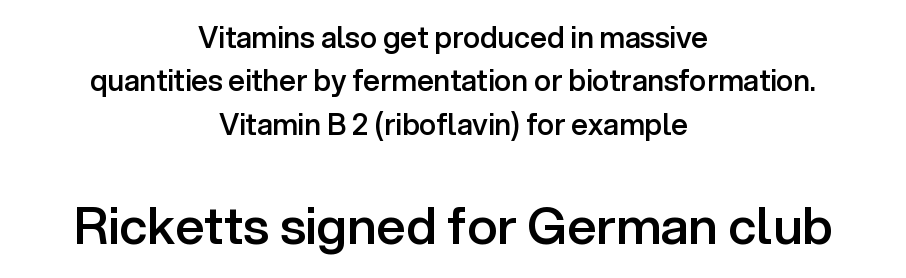
The image shows 51 px semibold sans-serif type, upright; set centered, normal line spacing (1.5x), normal letter spacing, not underlined; the second (bottom) block is 1.76x larger; low stroke contrast and a medium x-height.
